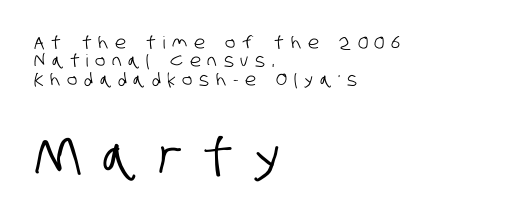
The image shows 52 px condensed sans-serif type; set left-aligned, tight line spacing (1.08x), unusually wide letter spacing (+0.4 em), not underlined; the second (bottom) block is 3.06x larger; low stroke contrast and a large x-height.
